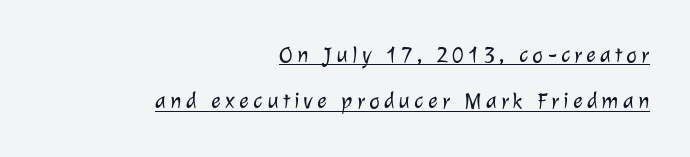
Q: Is the text bold? A: No.
Q: Is the text underlined? A: Yes.
Q: How is the paragraph aligned? A: Right-aligned.
Q: Is the spacing between lines tight, normal or loose? A: Loose.
